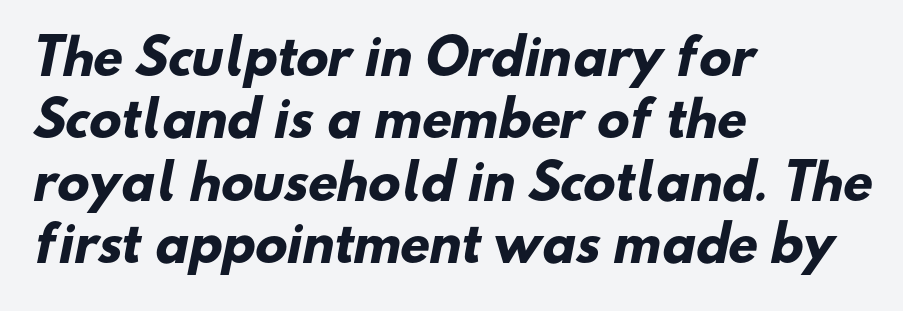
The image shows 48 px heavy sans-serif type; set left-aligned, normal line spacing (1.3x), normal letter spacing, not underlined; low stroke contrast and a small x-height.
